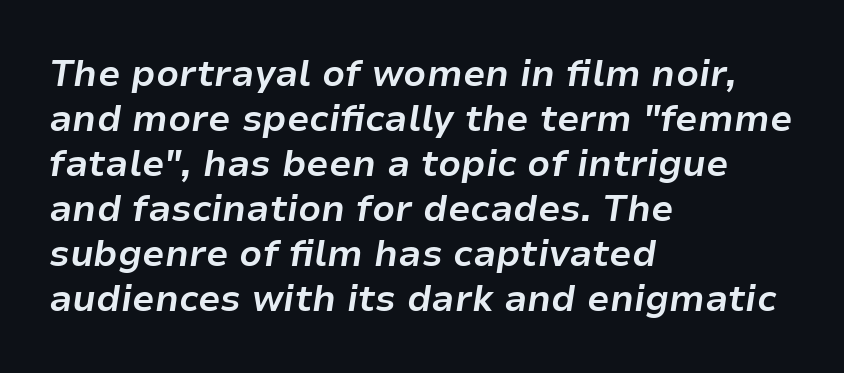
Q: Is the text bold? A: Yes.
Q: Is the text italic (slanted)? A: Yes, it leans right by about 9 degrees.
Q: Is the text underlined? A: No.
Q: How is the paragraph aligned? A: Left-aligned.
Q: Is the spacing between letters normal or unusually wide? A: Normal.
Q: Is the spacing between lines tight, normal or loose? A: Normal.
Q: Width (condensed, normal, or wide)? A: Normal.
Q: Stroke contrast? A: Low.
Q: x-height? A: Medium.
Q: Monospaced? A: No.
